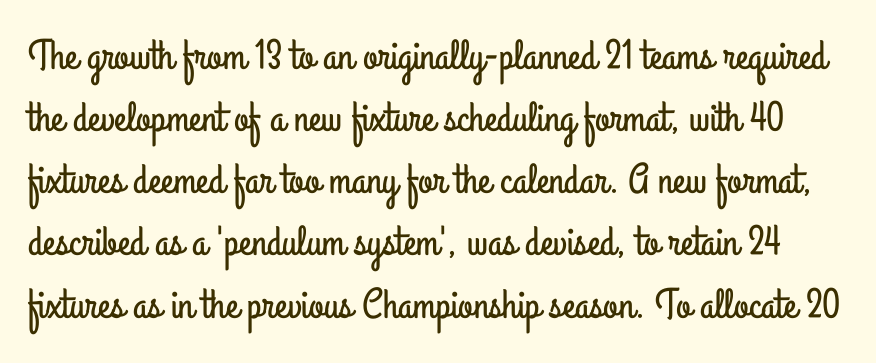
Q: Is the text italic (slanted)? A: No, it is upright.
Q: Is the typeface a serif or a sans-serif typeface? A: Sans-serif.
Q: Is the text underlined? A: No.
Q: Is the spacing between letters normal or unusually wide? A: Normal.
Q: Is the spacing between lines tight, normal or loose? A: Normal.
Q: Width (condensed, normal, or wide)? A: Condensed.
Q: Stroke contrast? A: Low.
Q: x-height? A: Small.
Q: Monospaced? A: No.
